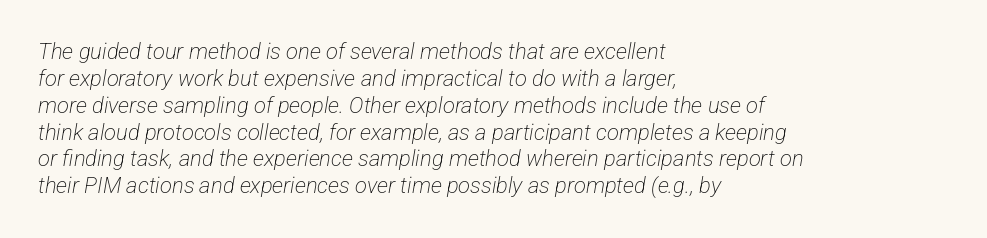
Has an underline been added? It has not. Layout note: lines flush left. The face looks like a standard text weight, possibly lighter. Caption: standard tracking, unaltered.
